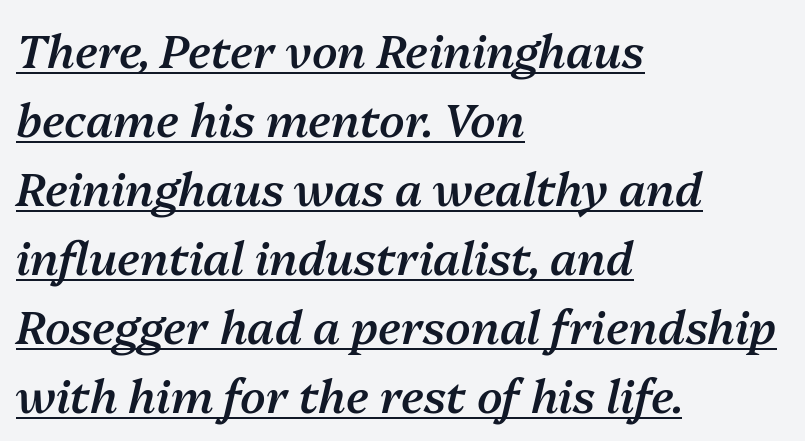
Q: Is the text bold? A: Semi-bold.
Q: Is the text italic (slanted)? A: Yes, it leans right by about 13 degrees.
Q: Is the text underlined? A: Yes.
Q: How is the paragraph aligned? A: Left-aligned.
Q: Is the spacing between letters normal or unusually wide? A: Normal.
Q: Is the spacing between lines tight, normal or loose? A: Normal.
Q: Width (condensed, normal, or wide)? A: Normal.
Q: Stroke contrast? A: Medium.
Q: x-height? A: Medium.
Q: Monospaced? A: No.
